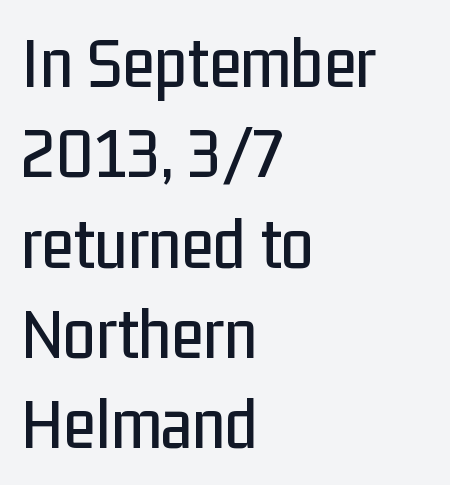
The font's upright variant was chosen for this text. This is sans-serif lettering, the kind often seen on screens and signage. This sample is left-justified, so line endings fall wherever the words run out. In terms of letterspacing, this is plain default setting.
